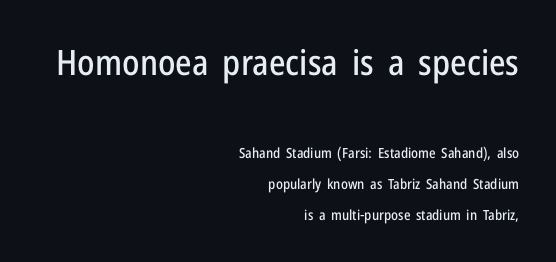
Q: Is the text italic (slanted)? A: No, it is upright.
Q: Is the typeface a serif or a sans-serif typeface? A: Sans-serif.
Q: Is the text underlined? A: No.
Q: How is the paragraph aligned? A: Right-aligned.
Q: Is the spacing between letters normal or unusually wide? A: Normal.
Q: Is the spacing between lines tight, normal or loose? A: Loose.
Q: Which block of text is set in a larger size, the first (top) or the second (bottom)? A: The first (top) one.
Q: Width (condensed, normal, or wide)? A: Condensed.
Q: Stroke contrast? A: Low.
Q: x-height? A: Medium.
Q: Monospaced? A: No.
